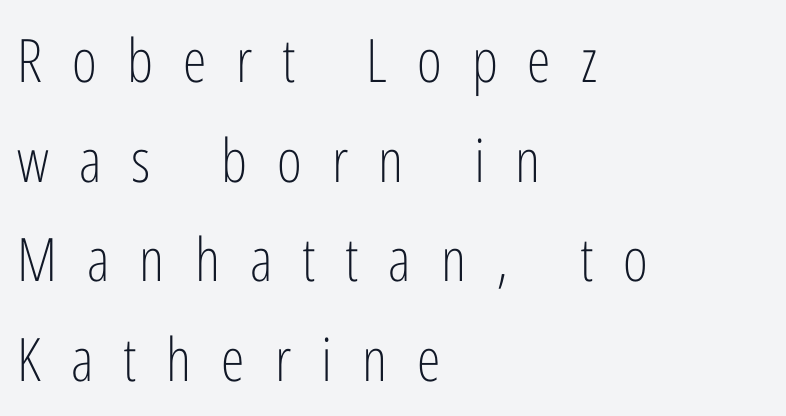
A typesetter would call this proportional, since set widths differ per character. What's the leading like? Ordinary, nothing unusual. A light-to-regular cut is what we see here. Glance below the letters and you will spot only blank space. The letterforms stand isolated, each surrounded by extra space.
